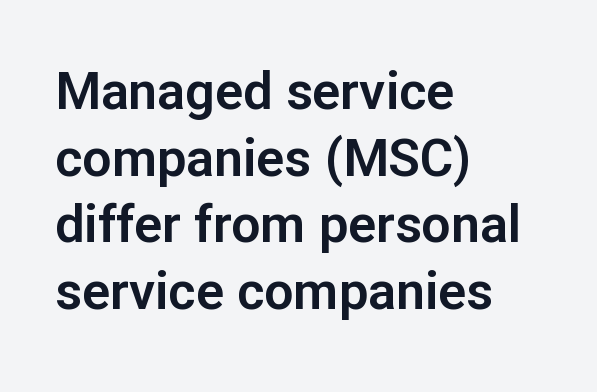
Looks like regular typesetting: each glyph gets only the width it needs. Stroke terminals: plain, sans-serif. The letters stand upright; this is a roman face. Students, observe: this is what conventionally led text looks like. Quick note: underline off. Tracking value appears to be zero — textbook default spacing.
